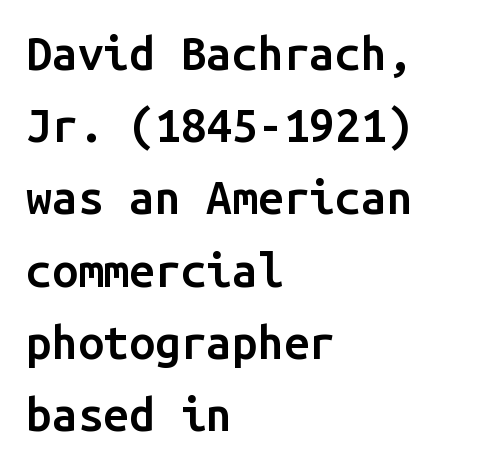
Line starts are locked; line ends wander. This is the regular roman posture of the typeface. In terms of weight, the rendering is demibold, just under bold. Regarding leading, the lines here are spaced in the standard way. Here the designer chose a console-style face with uniform glyph widths. Rule under the text: the space is simply empty.
